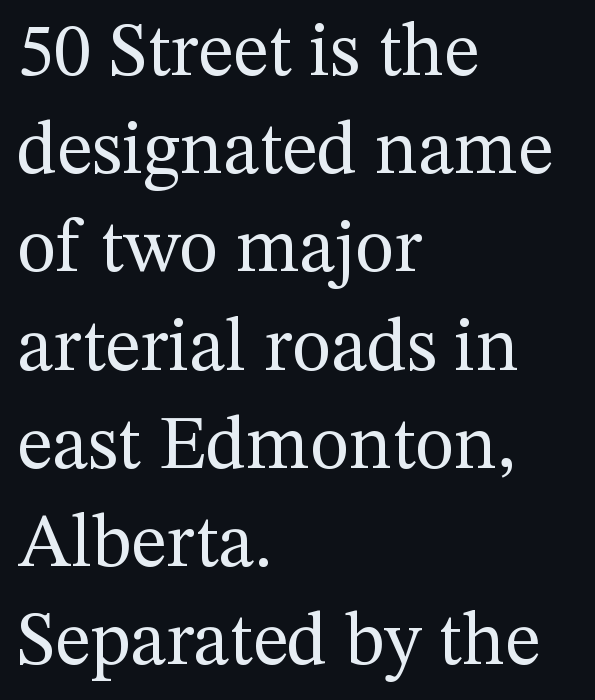
Q: Is the text bold? A: No.
Q: Is the text italic (slanted)? A: No, it is upright.
Q: Is the typeface a serif or a sans-serif typeface? A: Serif.
Q: Is the text underlined? A: No.
Q: How is the paragraph aligned? A: Left-aligned.
Q: Is the spacing between letters normal or unusually wide? A: Normal.
Q: Is the spacing between lines tight, normal or loose? A: Normal.
Q: Width (condensed, normal, or wide)? A: Normal.
Q: Stroke contrast? A: Medium.
Q: x-height? A: Medium.
Q: Monospaced? A: No.
